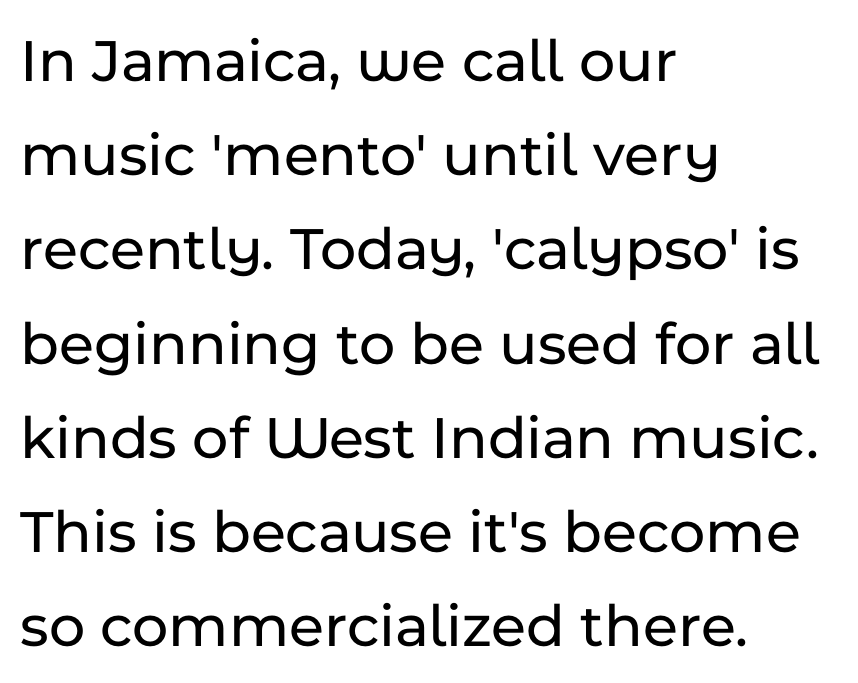
Q: Is the text italic (slanted)? A: No, it is upright.
Q: Is the typeface a serif or a sans-serif typeface? A: Sans-serif.
Q: Is the text underlined? A: No.
Q: How is the paragraph aligned? A: Left-aligned.
Q: Is the spacing between letters normal or unusually wide? A: Normal.
Q: Is the spacing between lines tight, normal or loose? A: Normal.
Q: Width (condensed, normal, or wide)? A: Normal.
Q: Stroke contrast? A: Low.
Q: x-height? A: Medium.
Q: Monospaced? A: No.
